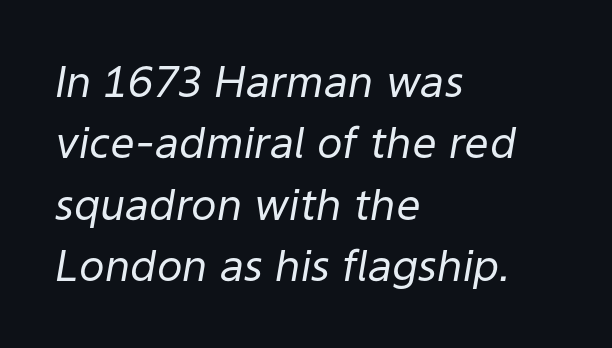
Q: Is the text bold? A: No.
Q: Is the text italic (slanted)? A: Yes, it leans right by about 9 degrees.
Q: Is the text underlined? A: No.
Q: How is the paragraph aligned? A: Left-aligned.
Q: Is the spacing between letters normal or unusually wide? A: Normal.
Q: Is the spacing between lines tight, normal or loose? A: Normal.
Q: Width (condensed, normal, or wide)? A: Normal.
Q: Stroke contrast? A: Low.
Q: x-height? A: Medium.
Q: Monospaced? A: No.
